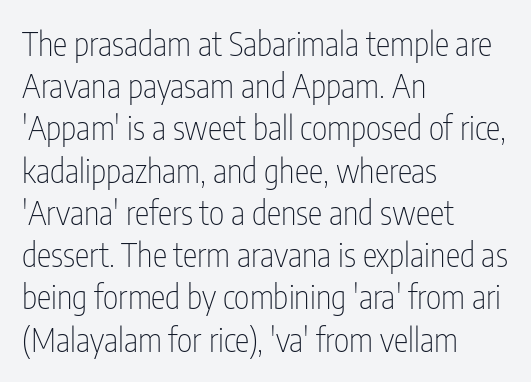
Q: Is the text bold? A: No.
Q: Is the text italic (slanted)? A: No, it is upright.
Q: Is the typeface a serif or a sans-serif typeface? A: Sans-serif.
Q: Is the text underlined? A: No.
Q: How is the paragraph aligned? A: Left-aligned.
Q: Is the spacing between letters normal or unusually wide? A: Normal.
Q: Is the spacing between lines tight, normal or loose? A: Normal.
Q: Width (condensed, normal, or wide)? A: Condensed.
Q: Stroke contrast? A: Low.
Q: x-height? A: Medium.
Q: Monospaced? A: No.
